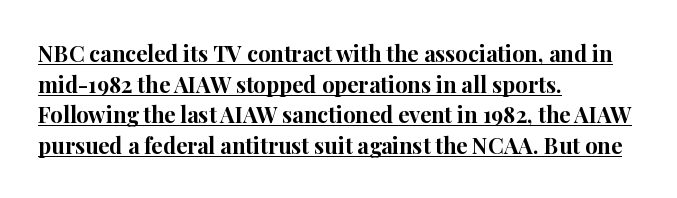
Vertical spacing — default. Does the copy run flush right? No — it runs flush left. Every word sits above its own underline. Characters remain perfectly vertical along every line.
